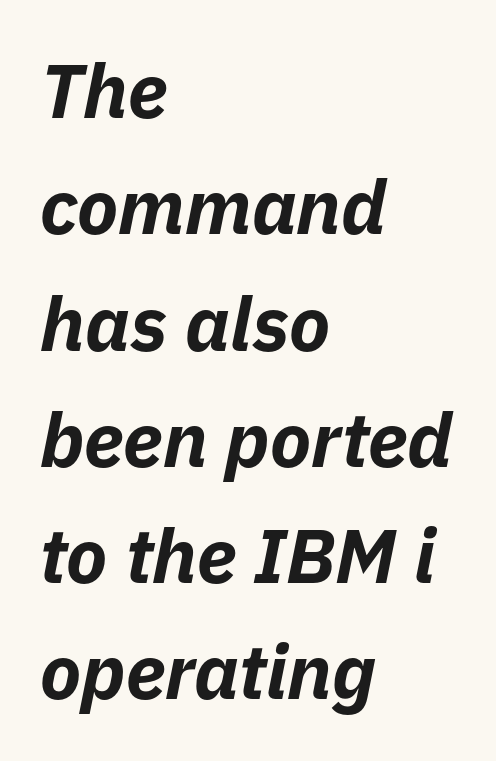
Q: Is the text bold? A: Yes.
Q: Is the text italic (slanted)? A: Yes, it leans right by about 11 degrees.
Q: Is the text underlined? A: No.
Q: How is the paragraph aligned? A: Left-aligned.
Q: Is the spacing between letters normal or unusually wide? A: Normal.
Q: Is the spacing between lines tight, normal or loose? A: Normal.
Q: Width (condensed, normal, or wide)? A: Normal.
Q: Stroke contrast? A: Low.
Q: x-height? A: Medium.
Q: Monospaced? A: No.
